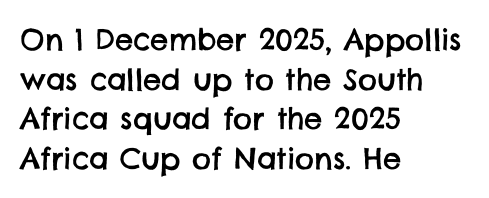
Q: Is the typeface a serif or a sans-serif typeface? A: Sans-serif.
Q: Is the text underlined? A: No.
Q: How is the paragraph aligned? A: Left-aligned.
Q: Is the spacing between letters normal or unusually wide? A: Normal.
Q: Is the spacing between lines tight, normal or loose? A: Normal.
Q: Width (condensed, normal, or wide)? A: Normal.
Q: Stroke contrast? A: Low.
Q: x-height? A: Large.
Q: Monospaced? A: No.
